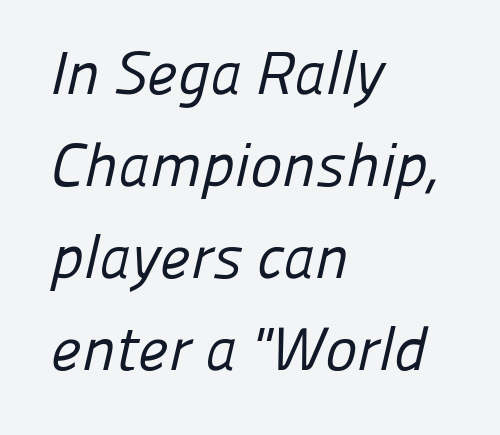
Q: Is the text bold? A: No.
Q: Is the typeface a serif or a sans-serif typeface? A: Sans-serif.
Q: Is the text underlined? A: No.
Q: How is the paragraph aligned? A: Left-aligned.
Q: Is the spacing between letters normal or unusually wide? A: Normal.
Q: Is the spacing between lines tight, normal or loose? A: Normal.
Q: Width (condensed, normal, or wide)? A: Normal.
Q: Stroke contrast? A: Low.
Q: x-height? A: Medium.
Q: Monospaced? A: No.
